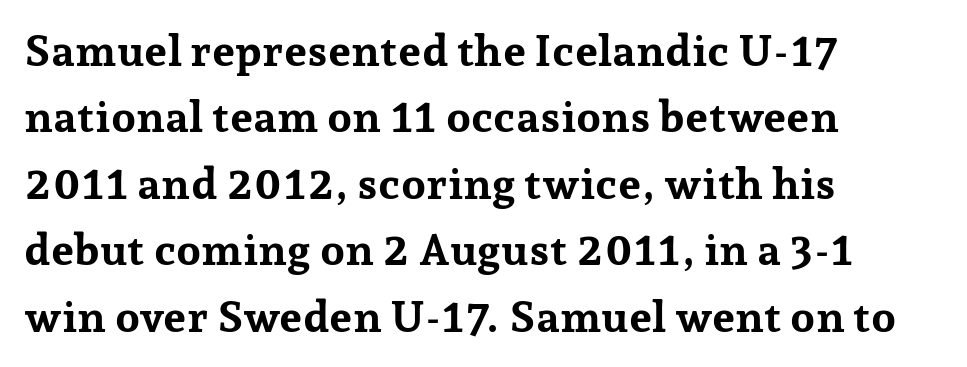
Q: Is the text bold? A: Yes.
Q: Is the text italic (slanted)? A: No, it is upright.
Q: Is the typeface a serif or a sans-serif typeface? A: Serif.
Q: Is the text underlined? A: No.
Q: How is the paragraph aligned? A: Left-aligned.
Q: Is the spacing between letters normal or unusually wide? A: Normal.
Q: Is the spacing between lines tight, normal or loose? A: Normal.
Q: Width (condensed, normal, or wide)? A: Normal.
Q: Stroke contrast? A: Low.
Q: x-height? A: Medium.
Q: Monospaced? A: No.
